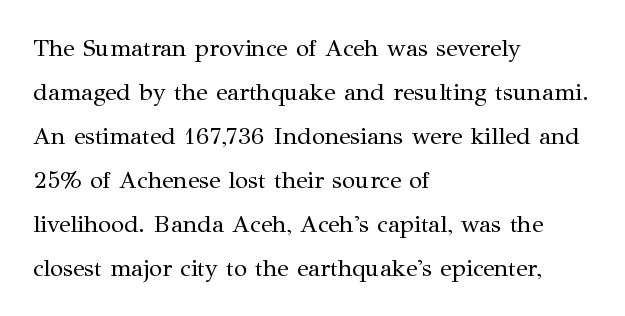
Nobody touched the tracking dial on this one. The specimen omits any rule beneath the text block's lines. The type sits square on the baseline with zero lean. The cut favours lightness, reaching ordinary text weight at its darkest. Line beginnings align vertically; line endings do not.
